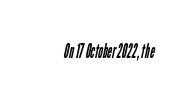
Q: Is the text bold? A: No.
Q: Is the text underlined? A: No.
Q: Is the spacing between letters normal or unusually wide? A: Normal.
